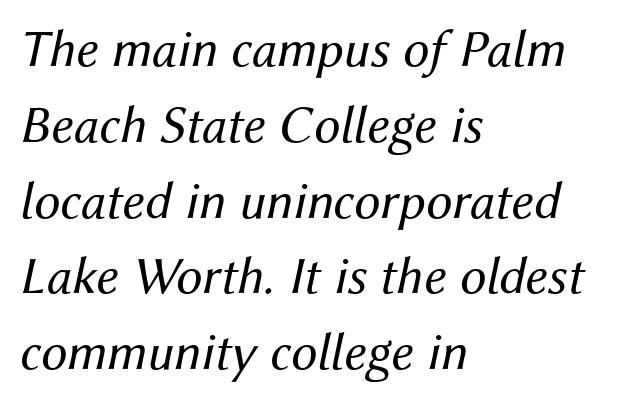
{"italic": "yes", "lean": "right", "slant_degrees": 12, "bold": "no", "weight": "regular", "width": "normal", "stroke_contrast": "medium", "x_height": "medium", "monospaced": "no", "underline": "no", "align": "left", "line_spacing": "normal", "line_spacing_ratio": 1.43, "letter_spacing": "normal", "letter_spacing_em": 0.0, "glyph_px": 53}
